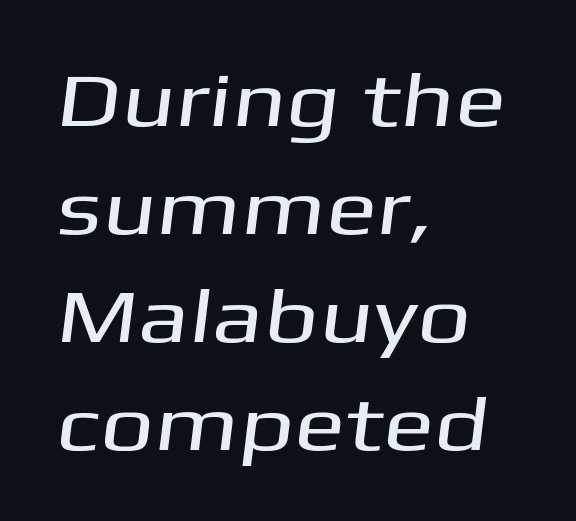
Q: Is the typeface a serif or a sans-serif typeface? A: Sans-serif.
Q: Is the text underlined? A: No.
Q: How is the paragraph aligned? A: Left-aligned.
Q: Is the spacing between letters normal or unusually wide? A: Normal.
Q: Is the spacing between lines tight, normal or loose? A: Normal.
Q: Width (condensed, normal, or wide)? A: Wide.
Q: Stroke contrast? A: Medium.
Q: x-height? A: Medium.
Q: Monospaced? A: No.
